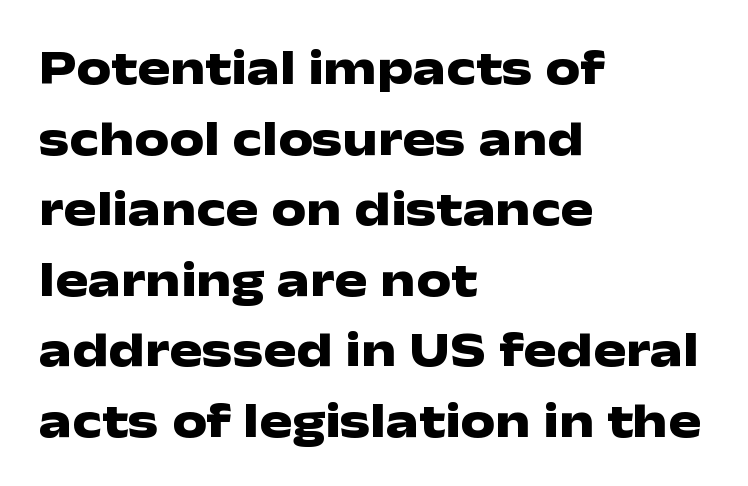
Q: Is the text bold? A: Yes.
Q: Is the text italic (slanted)? A: No, it is upright.
Q: Is the typeface a serif or a sans-serif typeface? A: Sans-serif.
Q: Is the text underlined? A: No.
Q: How is the paragraph aligned? A: Left-aligned.
Q: Is the spacing between letters normal or unusually wide? A: Normal.
Q: Is the spacing between lines tight, normal or loose? A: Normal.
Q: Width (condensed, normal, or wide)? A: Wide.
Q: Stroke contrast? A: Low.
Q: x-height? A: Medium.
Q: Monospaced? A: No.
